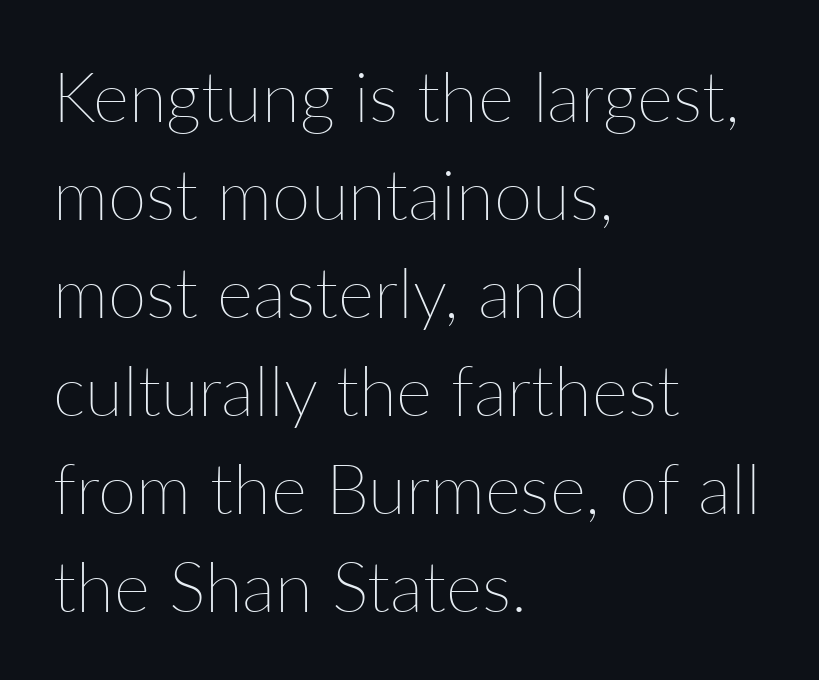
The specimen reads as upright at a glance. The paragraph has a hard left edge and a soft right edge. The passage shown is not bold in any degree. Leading matches the norm, producing a regular column.
